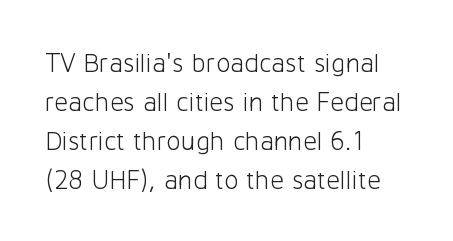
{"italic": "no", "bold": "no", "underline": "no", "align": "left", "line_spacing": "normal", "line_spacing_ratio": 1.45, "letter_spacing": "normal", "letter_spacing_em": 0.0, "glyph_px": 27}
